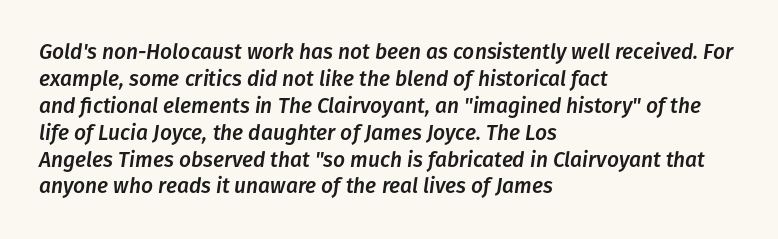
Q: Is the text italic (slanted)? A: Yes, it leans right by about 8 degrees.
Q: Is the text underlined? A: No.
Q: How is the paragraph aligned? A: Left-aligned.
Q: Is the spacing between letters normal or unusually wide? A: Normal.
Q: Is the spacing between lines tight, normal or loose? A: Normal.
